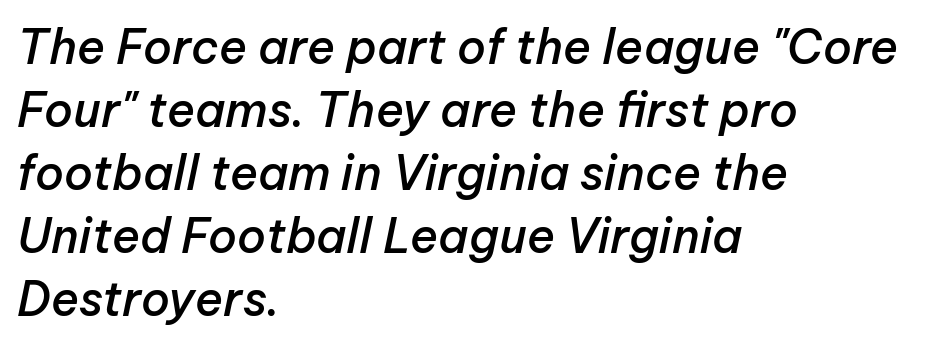
Q: Is the text bold? A: Semi-bold.
Q: Is the text italic (slanted)? A: Yes, it leans right by about 12 degrees.
Q: Is the text underlined? A: No.
Q: How is the paragraph aligned? A: Left-aligned.
Q: Is the spacing between letters normal or unusually wide? A: Normal.
Q: Is the spacing between lines tight, normal or loose? A: Normal.
Q: Width (condensed, normal, or wide)? A: Normal.
Q: Stroke contrast? A: Low.
Q: x-height? A: Medium.
Q: Monospaced? A: No.
